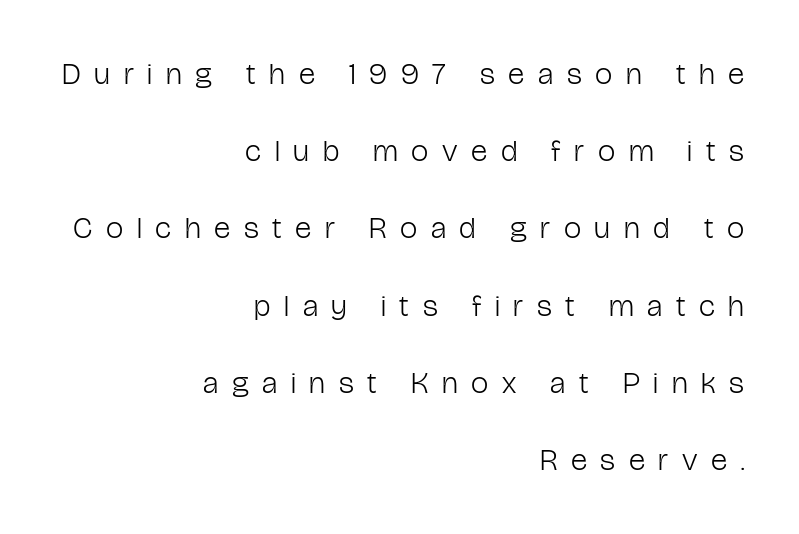
These lines are rendered in a variable-pitch font. The foot of each line stays bare and open. The compositor pushed each line to the right boundary. Leading is clearly above the norm, producing a sparse column.
